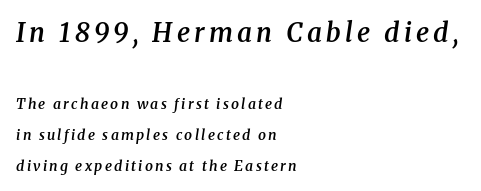
Q: Is the text bold? A: Semi-bold.
Q: Is the text italic (slanted)? A: Yes, it leans right by about 8 degrees.
Q: Is the text underlined? A: No.
Q: How is the paragraph aligned? A: Left-aligned.
Q: Is the spacing between lines tight, normal or loose? A: Loose.
Q: Which block of text is set in a larger size, the first (top) or the second (bottom)? A: The first (top) one.
